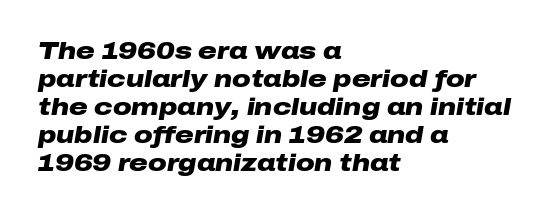
{"italic": "yes", "lean": "right", "slant_degrees": 10, "bold": "yes", "underline": "no", "align": "left", "line_spacing_ratio": 1.22, "letter_spacing": "normal", "letter_spacing_em": 0.0, "glyph_px": 23}
